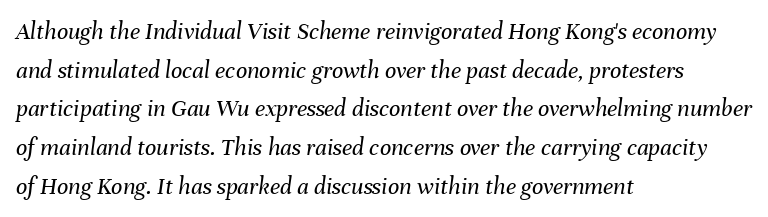
The image shows 25 px text type, italic (leaning right); set left-aligned, normal line spacing (1.55x), normal letter spacing, not underlined.
